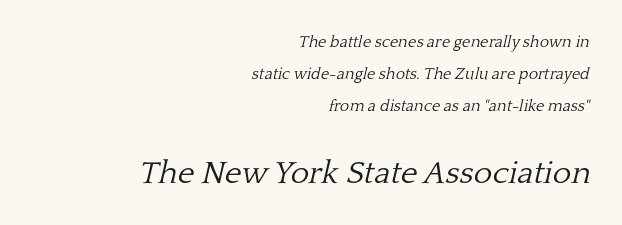
The image shows 32 px light serif type, italic (leaning right); set right-aligned, loose line spacing (2.0x), normal letter spacing, not underlined; the second (bottom) block is 2.0x larger; low stroke contrast and a medium x-height.
